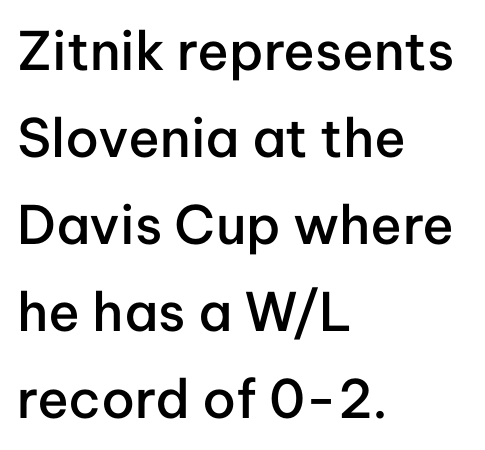
{"serif": "no", "italic": "no", "bold": "semi", "weight": "semibold", "width": "normal", "stroke_contrast": "low", "x_height": "medium", "monospaced": "no", "underline": "no", "align": "left", "line_spacing": "normal", "line_spacing_ratio": 1.64, "letter_spacing": "normal", "letter_spacing_em": 0.0, "glyph_px": 53}
